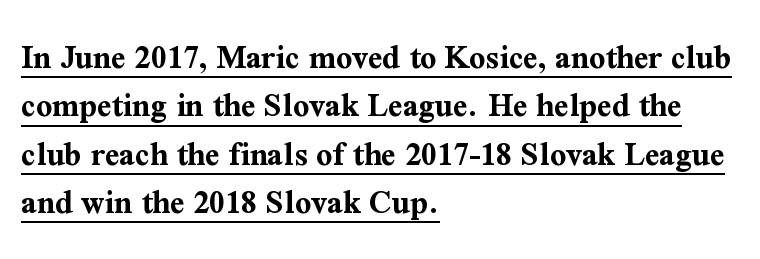
{"serif": "yes", "italic": "no", "bold": "yes", "weight": "bold", "width": "normal", "stroke_contrast": "medium", "x_height": "medium", "monospaced": "no", "underline": "yes", "align": "left", "line_spacing": "normal", "line_spacing_ratio": 1.38, "letter_spacing": "normal", "letter_spacing_em": 0.0, "glyph_px": 35}
